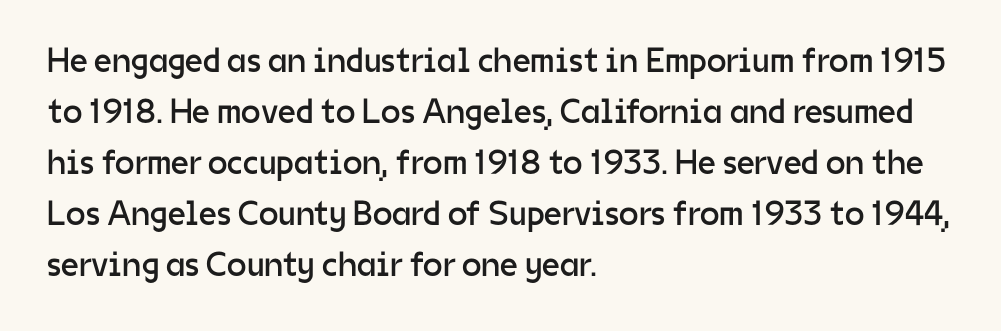
This sample has the flowing, uneven cadence of proportional lettering. Serif or sans? Sans — the stroke terminals are bare. Style check: upright. The area under the type is left untouched. Honestly, the letter spacing is just normal — you wouldn't notice it.
